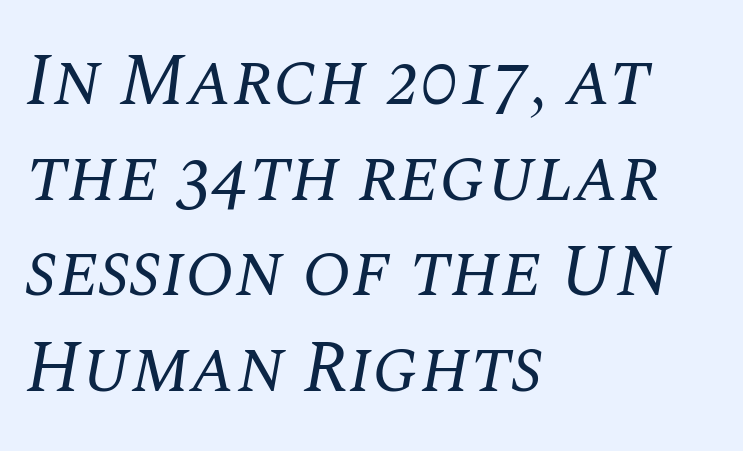
The image shows 73 px regular-weight serif type, italic (leaning right); set left-aligned, normal line spacing (1.31x), normal letter spacing, not underlined; medium stroke contrast and a large x-height.
